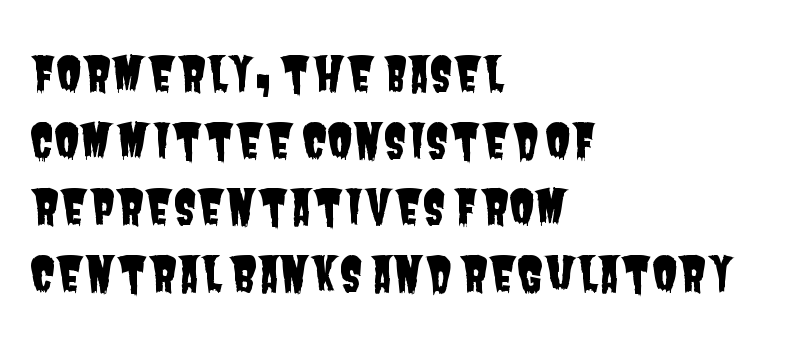
Q: Is the typeface a serif or a sans-serif typeface? A: Sans-serif.
Q: Is the text underlined? A: No.
Q: How is the paragraph aligned? A: Left-aligned.
Q: Is the spacing between letters normal or unusually wide? A: Normal.
Q: Is the spacing between lines tight, normal or loose? A: Normal.
Q: Width (condensed, normal, or wide)? A: Condensed.
Q: Stroke contrast? A: Low.
Q: x-height? A: Large.
Q: Monospaced? A: No.
